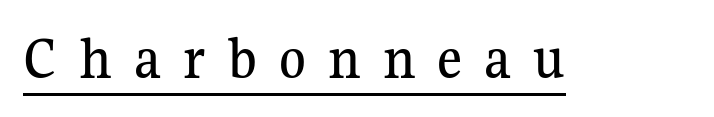
{"serif": "yes", "italic": "no", "width": "normal", "stroke_contrast": "medium", "x_height": "medium", "monospaced": "no", "underline": "yes", "letter_spacing": "wide", "letter_spacing_em": 0.36, "glyph_px": 61}
